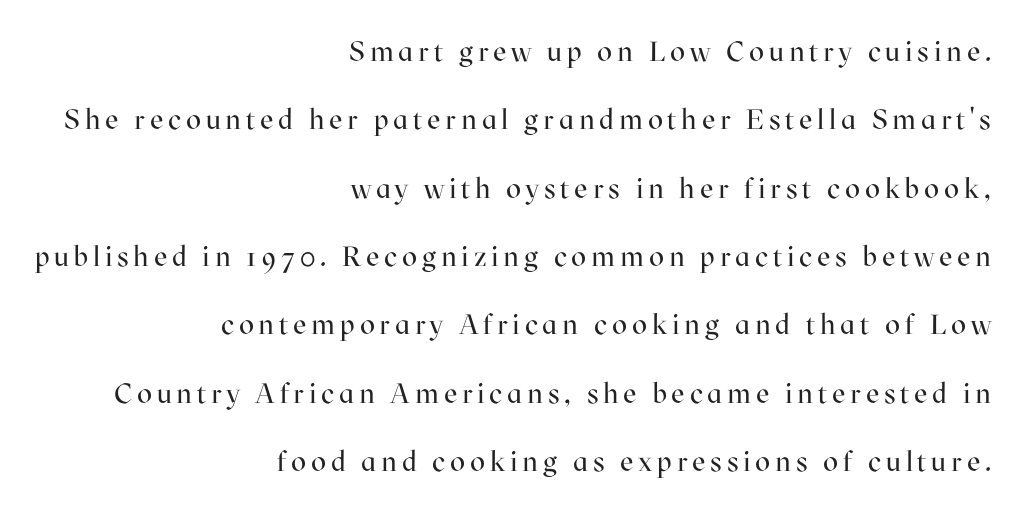
Notice the wide empty band between every row — that's loose leading. These lines are composed in type with serifs. The rendering uses natural spacing where letterforms have individual widths. Italic? Not at all — the glyphs are vertical.
